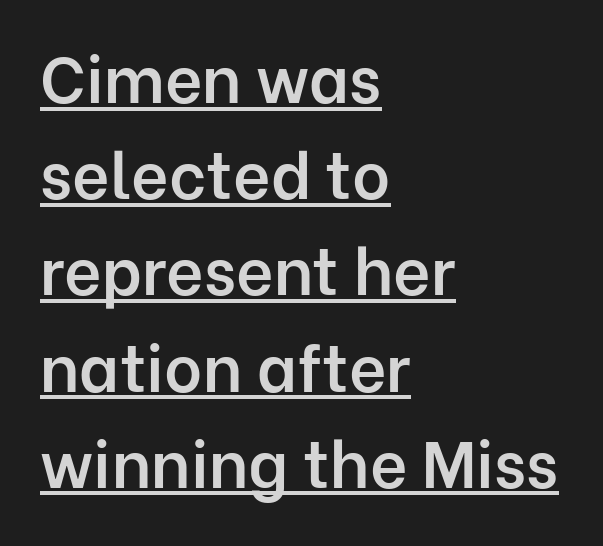
The image shows 65 px semibold sans-serif type, upright; set left-aligned, normal line spacing (1.48x), normal letter spacing, underlined; low stroke contrast and a medium x-height.
